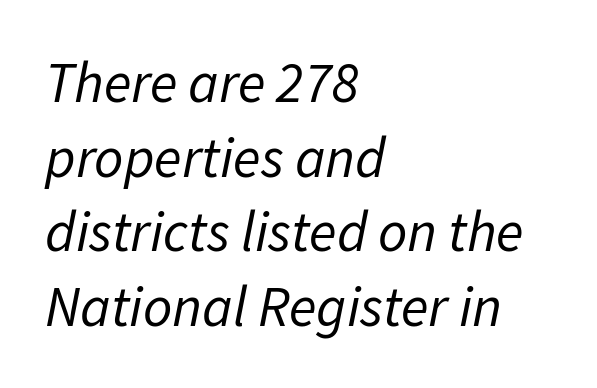
The image shows 57 px regular-weight type, italic (leaning right); set left-aligned, normal line spacing (1.31x), normal letter spacing, not underlined; low stroke contrast and a medium x-height.
